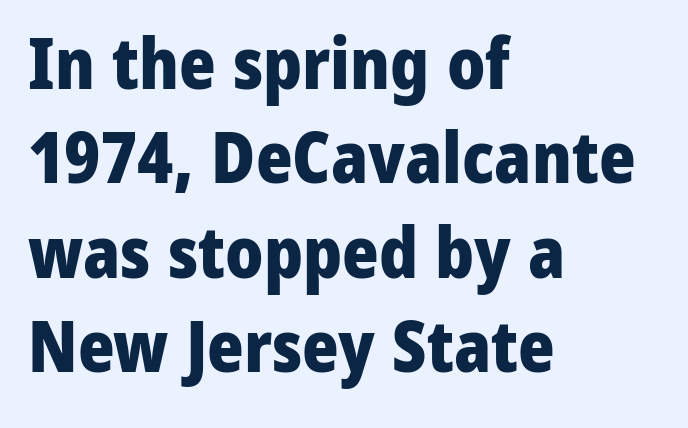
The axis of the letterforms is exactly vertical. Letter spacing: default. Font category for this specimen: sans-serif. Underlining? Definitely not there. Think of a printed novel: that variable character pitch is what you see here. The rendering uses a bold face; every stroke is thick and dark.
